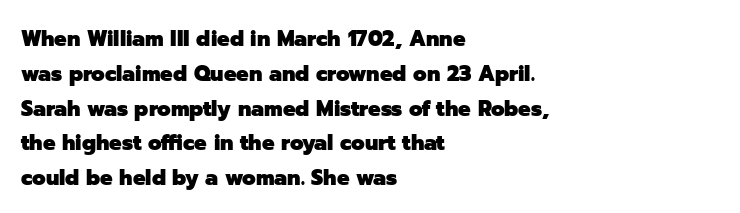
{"italic": "no", "bold": "yes", "underline": "no", "align": "left", "line_spacing": "normal", "line_spacing_ratio": 1.58, "letter_spacing": "normal", "letter_spacing_em": 0.0, "glyph_px": 22}
